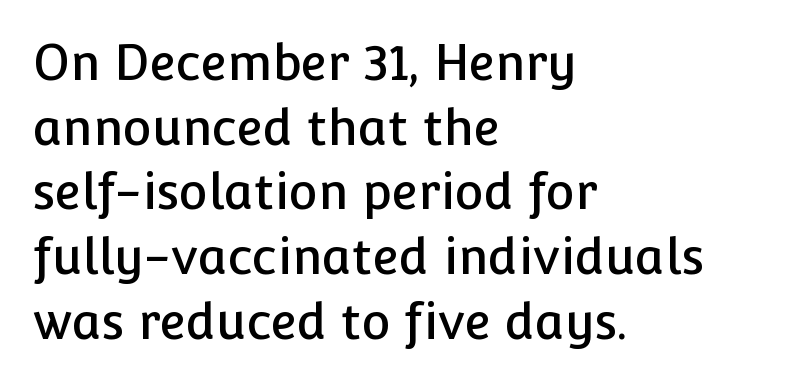
This sample uses an upright cut, with every glyph sitting square on the baseline. Vertical spacing — default. Observe the absence of serifs on each vertical stroke in this sample. The paragraph has a hard left edge and a soft right edge. A clean baseline with only descenders dipping below it. This rendering leaves character spacing at its baseline value.
